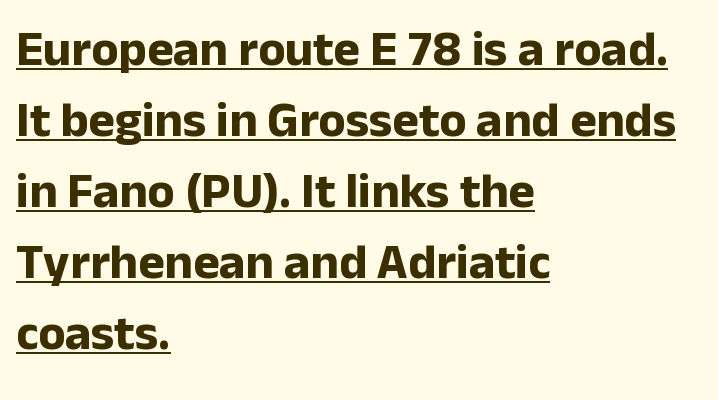
Q: Is the text bold? A: Yes.
Q: Is the text italic (slanted)? A: No, it is upright.
Q: Is the typeface a serif or a sans-serif typeface? A: Sans-serif.
Q: Is the text underlined? A: Yes.
Q: How is the paragraph aligned? A: Left-aligned.
Q: Is the spacing between letters normal or unusually wide? A: Normal.
Q: Is the spacing between lines tight, normal or loose? A: Normal.
Q: Width (condensed, normal, or wide)? A: Normal.
Q: Stroke contrast? A: Low.
Q: x-height? A: Medium.
Q: Monospaced? A: No.
